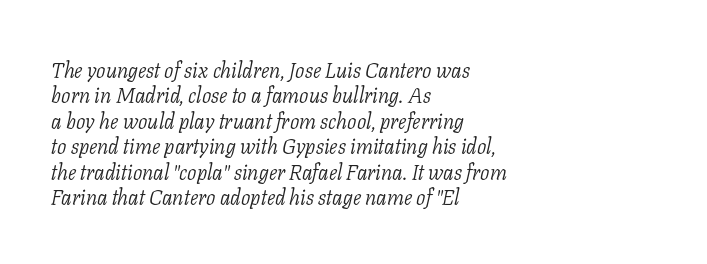
The image shows 21 px text type, italic (leaning right); set left-aligned, line spacing 1.21x, normal letter spacing, not underlined.
